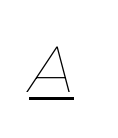
The image shows 65 px thin type, italic (leaning right); set left-aligned, underlined; low stroke contrast and a medium x-height.
